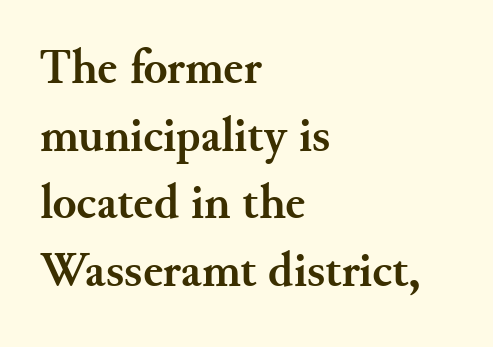
The passage shown has conventional tracking throughout. To sum up the face: it has serifs. All the whitespace from short lines collects on the right. The glyphs are unaccompanied by any horizontal stroke below them. Note the varied advance widths — an 'i' is clearly narrower than an 'm'.
